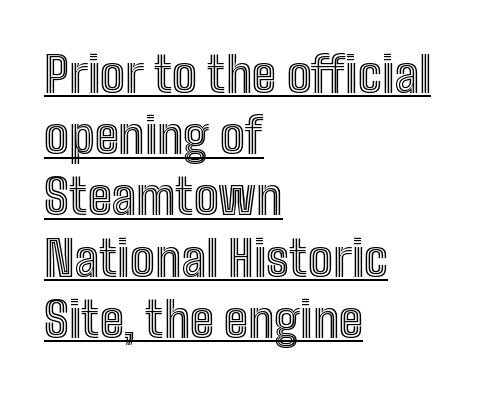
{"italic": "no", "width": "condensed", "x_height": "medium", "monospaced": "no", "underline": "yes", "align": "left", "line_spacing": "normal", "line_spacing_ratio": 1.25, "letter_spacing": "normal", "letter_spacing_em": 0.0, "glyph_px": 49}
